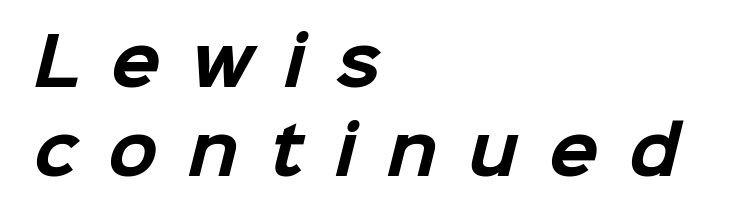
Q: Is the text bold? A: Yes.
Q: Is the typeface a serif or a sans-serif typeface? A: Sans-serif.
Q: Is the text underlined? A: No.
Q: How is the paragraph aligned? A: Left-aligned.
Q: Is the spacing between letters normal or unusually wide? A: Unusually wide.
Q: Is the spacing between lines tight, normal or loose? A: Normal.
Q: Width (condensed, normal, or wide)? A: Normal.
Q: Stroke contrast? A: Low.
Q: x-height? A: Medium.
Q: Monospaced? A: No.
